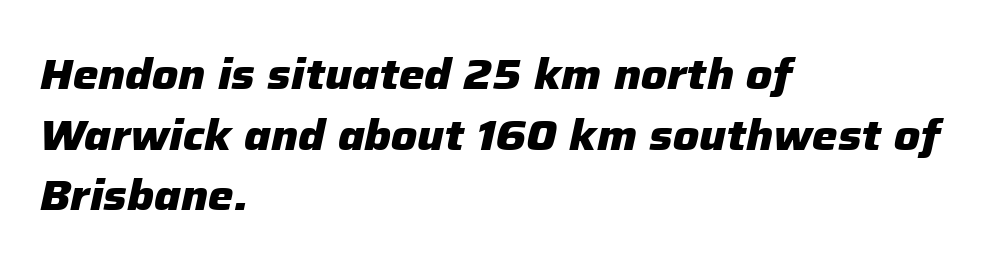
The image shows 43 px heavy type, italic (leaning right); set left-aligned, normal line spacing (1.41x), normal letter spacing, not underlined; low stroke contrast and a medium x-height.
